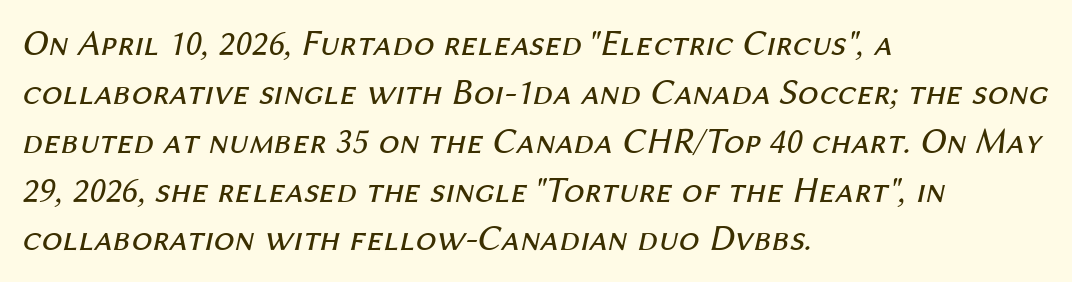
{"italic": "yes", "lean": "right", "slant_degrees": 12, "bold": "no", "weight": "regular", "width": "normal", "stroke_contrast": "medium", "x_height": "medium", "monospaced": "no", "underline": "no", "align": "left", "line_spacing": "normal", "line_spacing_ratio": 1.32, "letter_spacing": "normal", "letter_spacing_em": 0.0, "glyph_px": 37}
